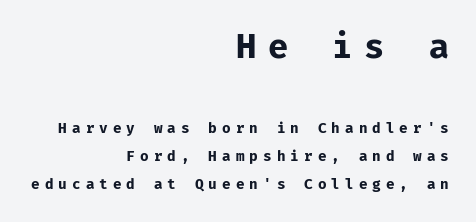
The image shows 33 px bold sans-serif type, upright, monospaced; set right-aligned, loose line spacing (2.01x), unusually wide letter spacing (+0.36 em), not underlined; the first (top) block is 2.36x larger; low stroke contrast and a medium x-height.
